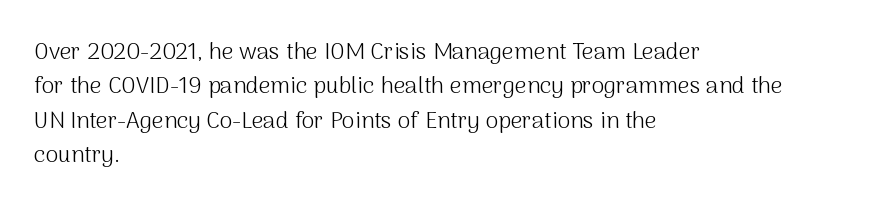
Observe the ordinary spacing: letters are neighbours, not strangers. Only glyphs here, with clear space below each row. Honestly, the row spacing looks completely unremarkable. No letter is thick-stroked: the sample isn't bold.
